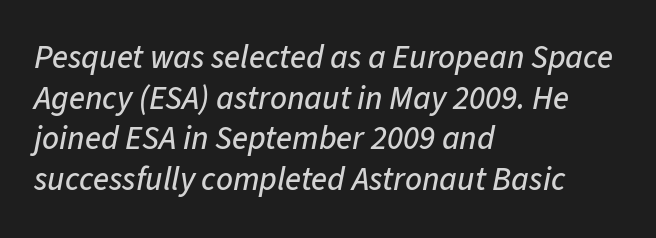
Q: Is the text italic (slanted)? A: Yes, it leans right by about 11 degrees.
Q: Is the text underlined? A: No.
Q: How is the paragraph aligned? A: Left-aligned.
Q: Is the spacing between letters normal or unusually wide? A: Normal.
Q: Width (condensed, normal, or wide)? A: Normal.
Q: Stroke contrast? A: Low.
Q: x-height? A: Medium.
Q: Monospaced? A: No.
